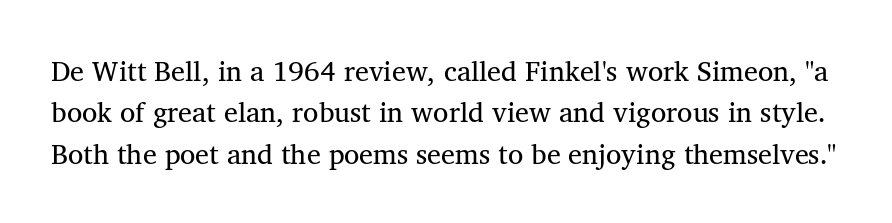
{"serif": "yes", "italic": "no", "bold": "no", "weight": "regular", "width": "normal", "stroke_contrast": "medium", "x_height": "medium", "monospaced": "no", "underline": "no", "line_spacing": "normal", "line_spacing_ratio": 1.48, "letter_spacing": "normal", "letter_spacing_em": 0.0, "glyph_px": 28}
